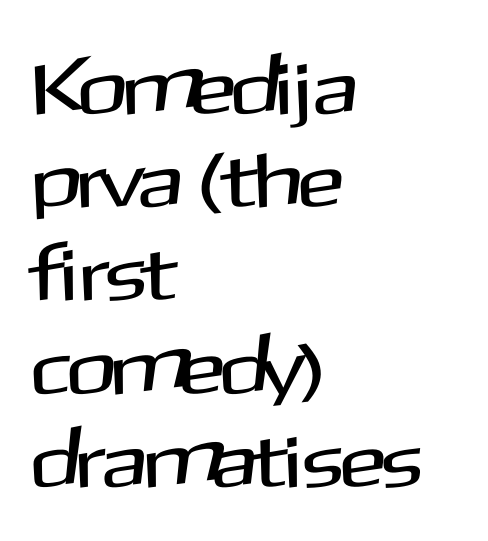
The image shows 77 px sans-serif type, upright; set left-aligned, line spacing 1.21x, normal letter spacing, not underlined; medium stroke contrast and a medium x-height.
